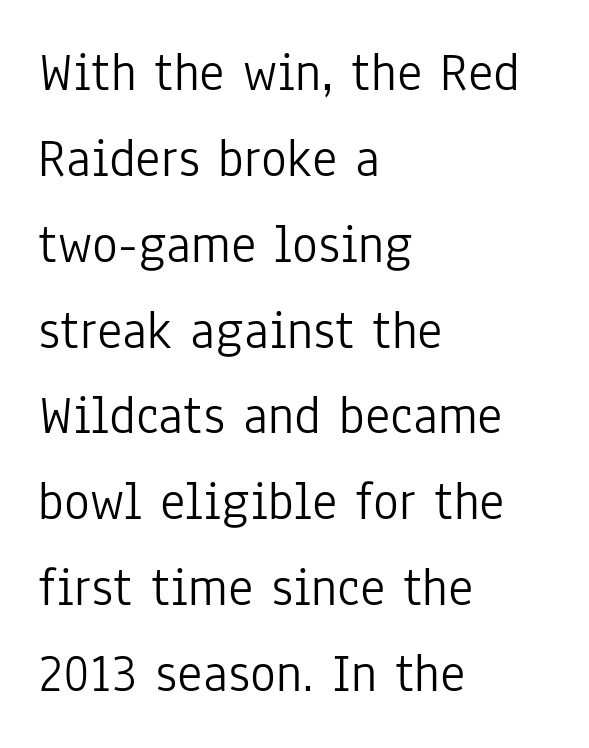
Q: Is the text bold? A: No.
Q: Is the text italic (slanted)? A: No, it is upright.
Q: Is the typeface a serif or a sans-serif typeface? A: Sans-serif.
Q: Is the text underlined? A: No.
Q: How is the paragraph aligned? A: Left-aligned.
Q: Is the spacing between letters normal or unusually wide? A: Normal.
Q: Is the spacing between lines tight, normal or loose? A: Normal.
Q: Width (condensed, normal, or wide)? A: Condensed.
Q: Stroke contrast? A: Low.
Q: x-height? A: Medium.
Q: Monospaced? A: No.
